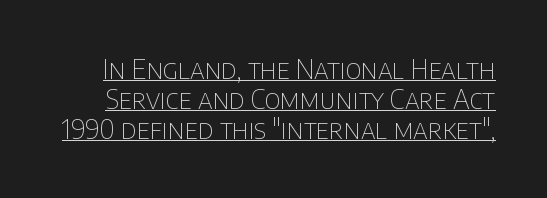
Q: Is the text bold? A: No.
Q: Is the text italic (slanted)? A: No, it is upright.
Q: Is the text underlined? A: Yes.
Q: Is the spacing between letters normal or unusually wide? A: Normal.
